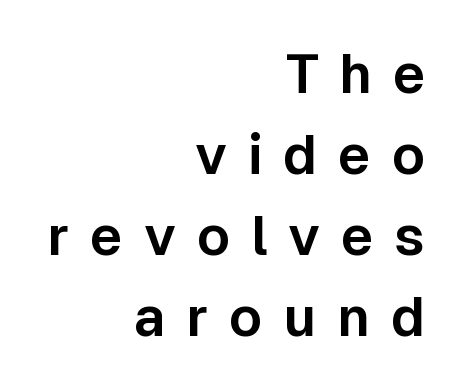
{"serif": "no", "italic": "no", "width": "normal", "stroke_contrast": "low", "x_height": "medium", "monospaced": "no", "underline": "no", "align": "right", "line_spacing": "normal", "line_spacing_ratio": 1.47, "letter_spacing": "wide", "letter_spacing_em": 0.38, "glyph_px": 55}
